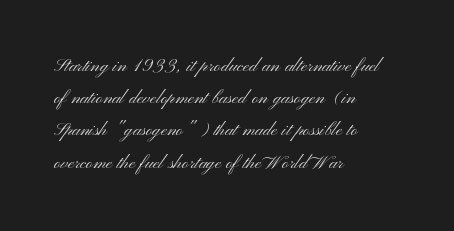
The image shows 23 px text type; set left-aligned, normal line spacing (1.4x), normal letter spacing, not underlined.
